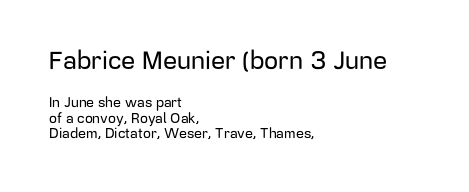
{"italic": "no", "underline": "no", "align": "left", "line_spacing": "tight", "line_spacing_ratio": 1.1, "letter_spacing": "normal", "letter_spacing_em": 0.0, "larger_block": "first", "size_ratio": 1.79, "glyph_px": 25}
